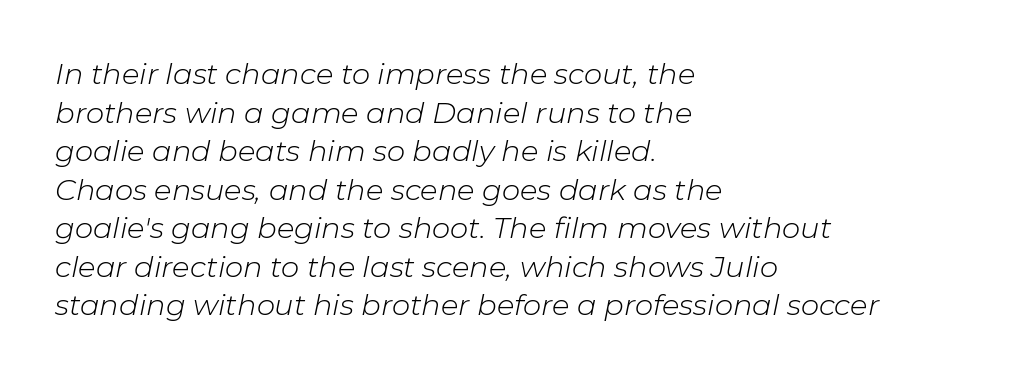
{"italic": "yes", "lean": "right", "slant_degrees": 11, "bold": "no", "weight": "light", "width": "normal", "stroke_contrast": "low", "x_height": "medium", "monospaced": "no", "underline": "no", "align": "left", "line_spacing": "normal", "line_spacing_ratio": 1.33, "letter_spacing": "normal", "letter_spacing_em": 0.0, "glyph_px": 29}
